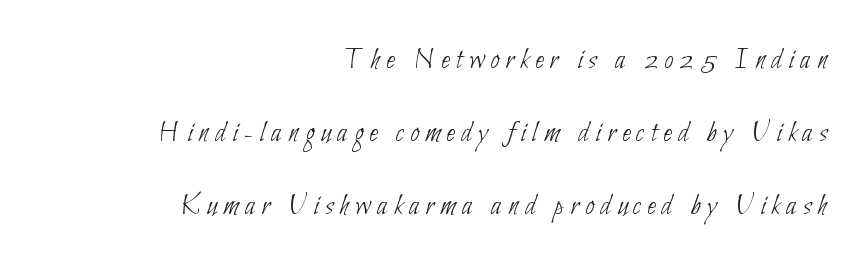
{"serif": "no", "bold": "no", "weight": "thin", "width": "condensed", "stroke_contrast": "low", "x_height": "small", "monospaced": "no", "underline": "no", "align": "right", "line_spacing": "loose", "line_spacing_ratio": 2.35, "letter_spacing": "wide", "letter_spacing_em": 0.21, "glyph_px": 31}
